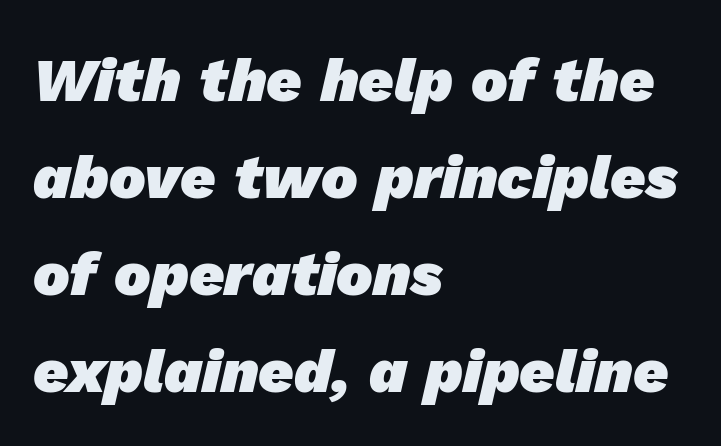
Spacing between characters is what you'd get straight out of the box. The strip under each line holds only bare page. Is there much room between lines? A standard amount, neither cramped nor airy. Alignment: flush left. The rendering uses a bold face; every stroke is thick and dark.
